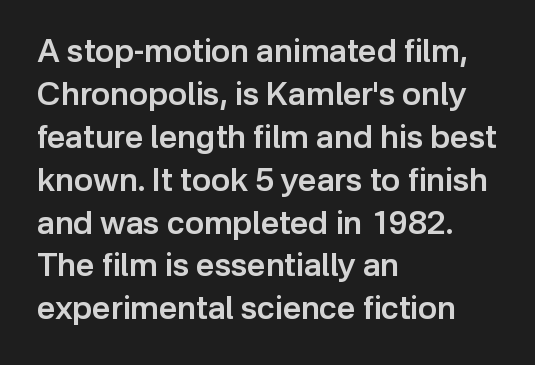
This sample uses an upright cut, with every glyph sitting square on the baseline. The face used here is proportionally spaced, like ordinary book or web type. These lines sit exactly where default settings would place them. Note: no serifs on the glyphs.
